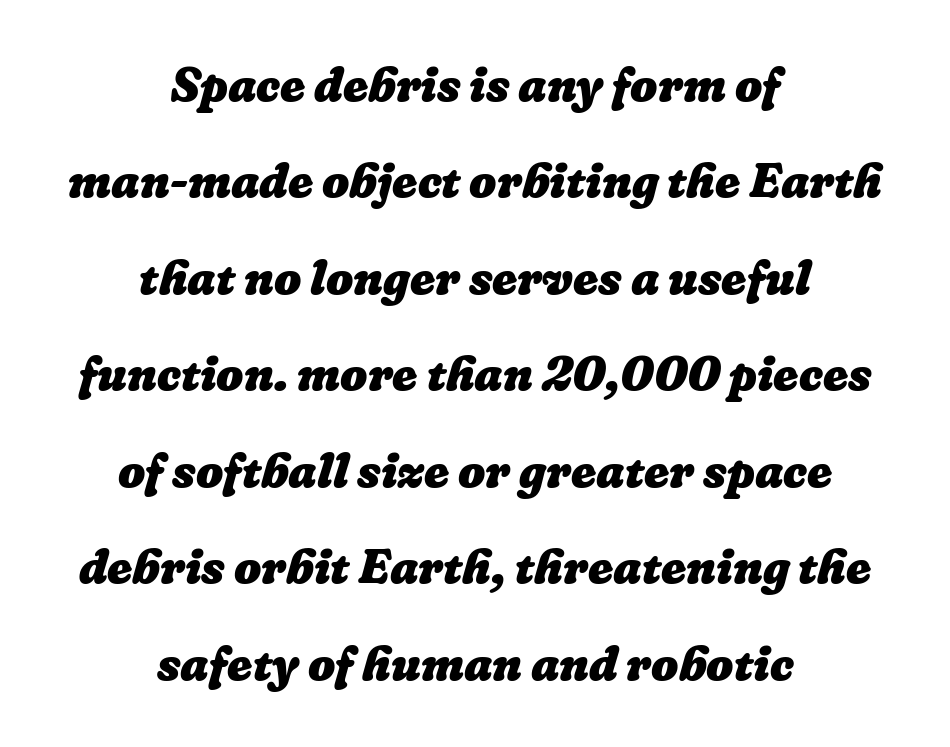
{"bold": "yes", "weight": "heavy", "width": "normal", "stroke_contrast": "low", "x_height": "medium", "monospaced": "no", "underline": "no", "align": "center", "line_spacing": "loose", "line_spacing_ratio": 2.01, "letter_spacing": "normal", "letter_spacing_em": 0.0, "glyph_px": 48}
